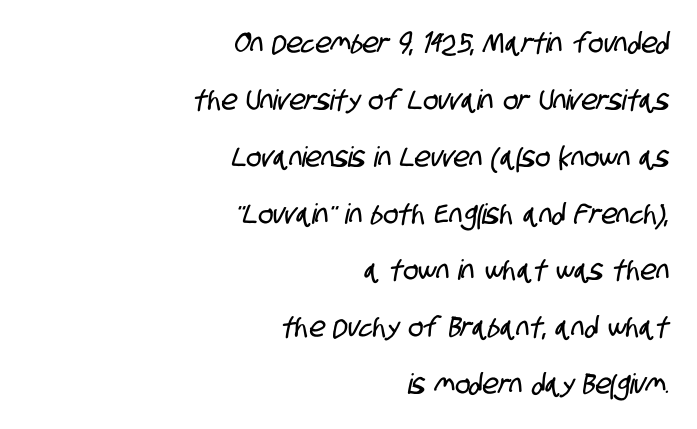
{"serif": "no", "width": "condensed", "stroke_contrast": "low", "x_height": "large", "monospaced": "no", "underline": "no", "align": "right", "line_spacing": "loose", "line_spacing_ratio": 2.03, "letter_spacing": "normal", "letter_spacing_em": 0.0, "glyph_px": 28}
